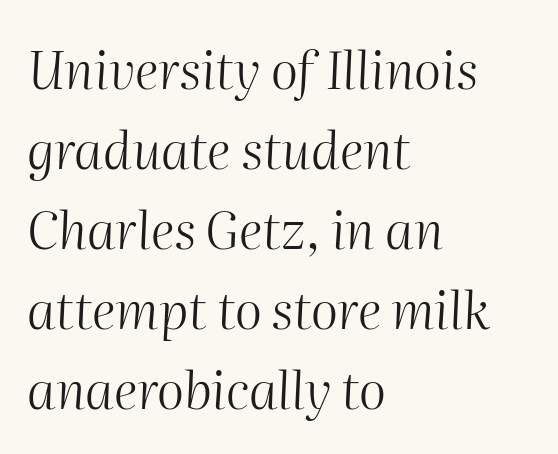
The letters sit at their default tracking, neither squeezed nor spread. This sample has the flowing, uneven cadence of proportional lettering. Vertically, the passage feels balanced, rows spaced as you'd expect. The string is rendered with underlining switched off. Caption: multi-line text, flush left, ragged right.
